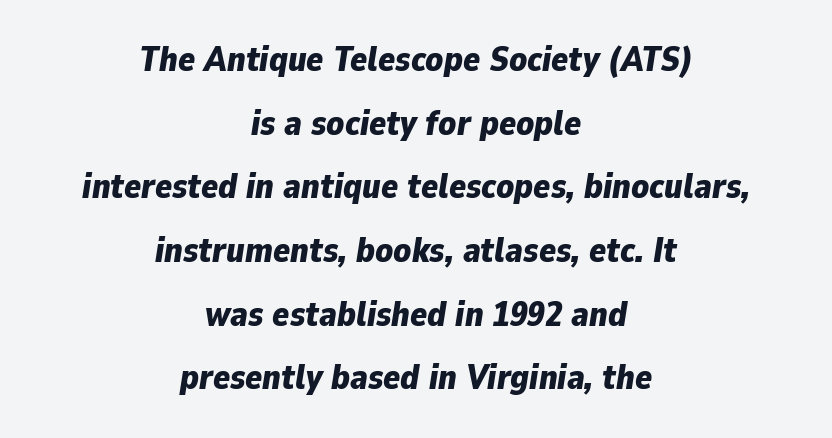
{"italic": "yes", "lean": "right", "slant_degrees": 9, "bold": "yes", "weight": "bold", "width": "normal", "stroke_contrast": "low", "x_height": "medium", "monospaced": "no", "underline": "no", "align": "center", "line_spacing_ratio": 1.82, "letter_spacing": "normal", "letter_spacing_em": 0.0, "glyph_px": 35}
